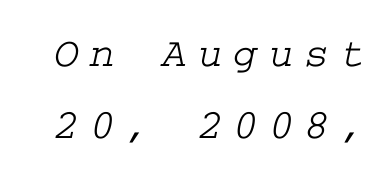
The zone under the glyphs is completely vacant. This sample uses a serif face. Observe the wide spacing: letters keep a clear distance from each other. Successive baselines arrive at the customary interval.
